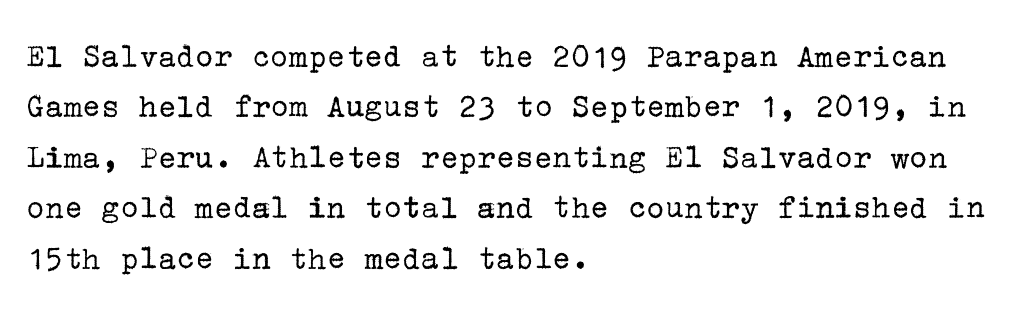
The image shows 35 px regular-weight serif type, upright; set left-aligned, normal line spacing (1.44x), normal letter spacing, not underlined; low stroke contrast and a medium x-height.
